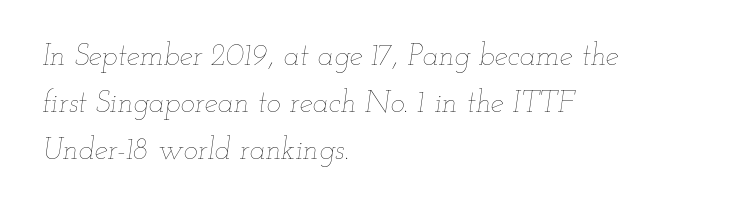
{"italic": "yes", "lean": "right", "slant_degrees": 12, "bold": "no", "weight": "thin", "width": "wide", "stroke_contrast": "low", "x_height": "small", "monospaced": "no", "underline": "no", "align": "left", "line_spacing": "normal", "line_spacing_ratio": 1.57, "letter_spacing": "normal", "letter_spacing_em": 0.0, "glyph_px": 30}
